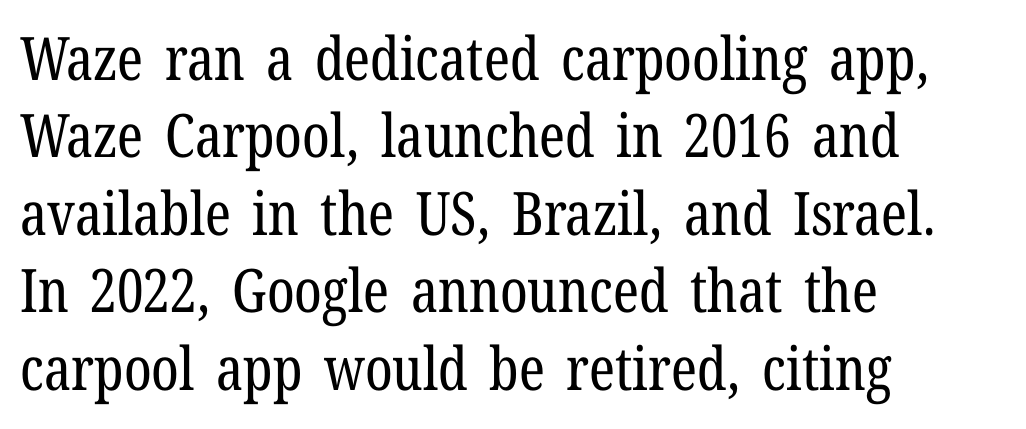
Serifs: yes, visible at the terminals of the letterforms. Notice how descenders clear the ascenders below comfortably — that's standard leading. Caption: face not bold, strokes unweighted. This is roman type, the default non-slanted kind.
